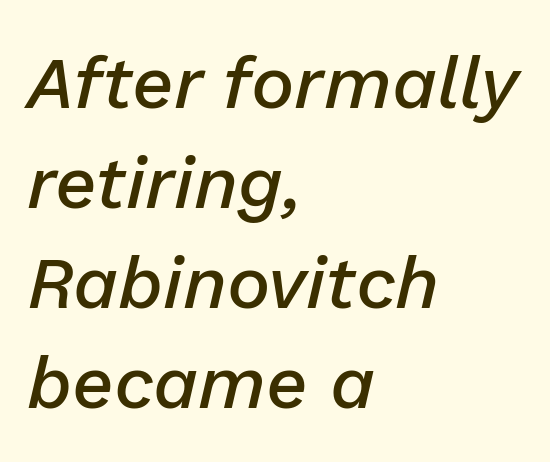
The image shows 73 px semibold type, italic (leaning right); set left-aligned, normal line spacing (1.37x), normal letter spacing, not underlined; low stroke contrast and a medium x-height.
